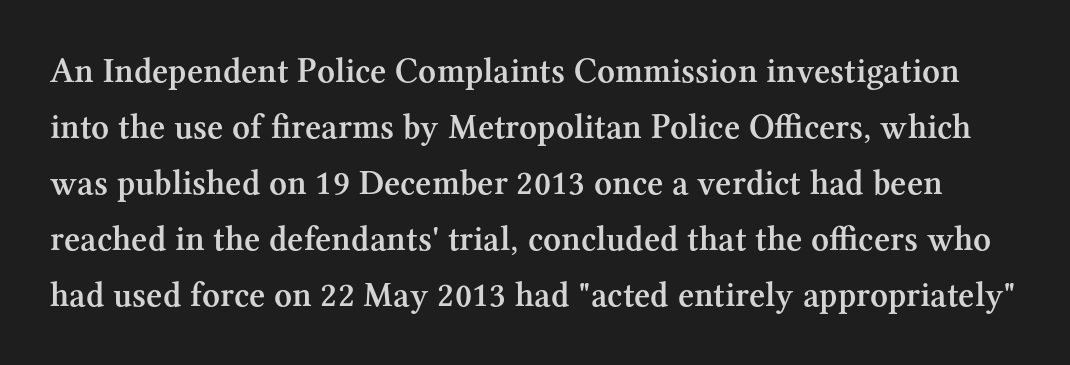
The image shows 35 px semibold serif type, upright; set normal line spacing (1.6x), normal letter spacing, not underlined; medium stroke contrast and a medium x-height.
